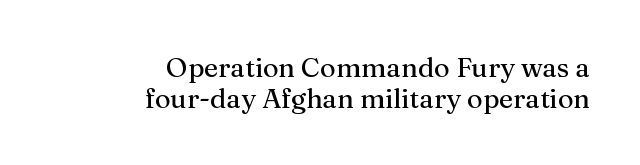
What's the leading like? Squeezed, with rows nearly overlapping. Unmarked baselines from the first word to the last. Ordinary non-slanted type is in use. This rendering leaves character spacing at its baseline value. A flush-right, rag-left setting is used for this passage.
